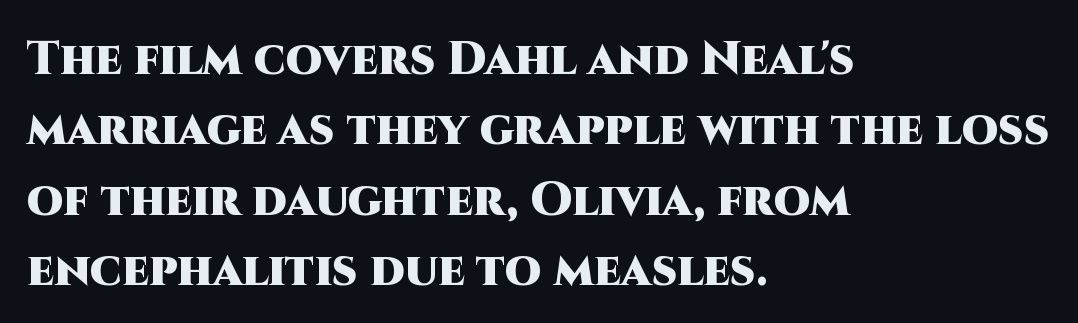
Standard letterfit; no display-style spreading of the glyphs. The letters carry no serifs — their stems end cleanly without finishing strokes. A roman cut, with each character standing at attention. One glance says typical: line gaps are just what's usual. Think of a printed novel: that variable character pitch is what you see here.
